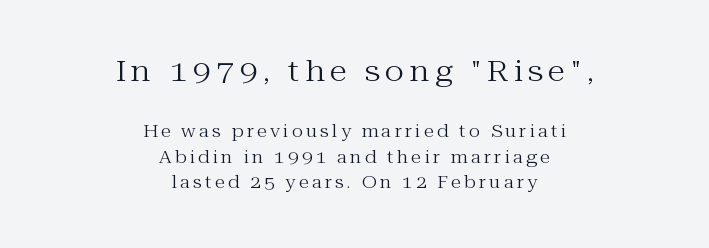
Q: Is the text bold? A: No.
Q: Is the text italic (slanted)? A: No, it is upright.
Q: Is the typeface a serif or a sans-serif typeface? A: Serif.
Q: Is the text underlined? A: No.
Q: How is the paragraph aligned? A: Centered.
Q: Is the spacing between lines tight, normal or loose? A: Normal.
Q: Which block of text is set in a larger size, the first (top) or the second (bottom)? A: The first (top) one.
Q: Width (condensed, normal, or wide)? A: Normal.
Q: Stroke contrast? A: Medium.
Q: x-height? A: Medium.
Q: Monospaced? A: No.
